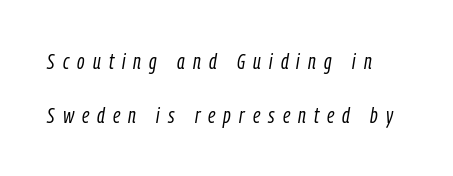
{"italic": "yes", "lean": "right", "slant_degrees": 9, "bold": "no", "underline": "no", "line_spacing": "loose", "line_spacing_ratio": 2.47, "letter_spacing": "wide", "letter_spacing_em": 0.37, "glyph_px": 22}
